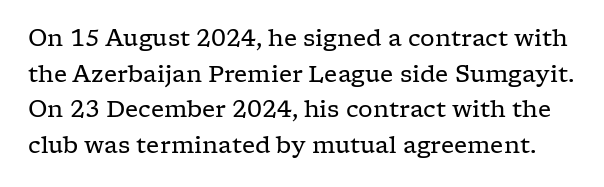
{"italic": "no", "bold": "no", "underline": "no", "line_spacing": "normal", "line_spacing_ratio": 1.55, "letter_spacing": "normal", "letter_spacing_em": 0.0, "glyph_px": 23}
